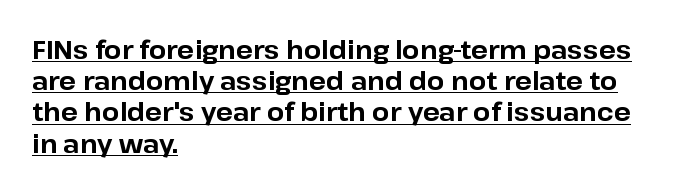
Glance below the letters and you will spot a drawn line. A typesetter would call this zero additional tracking. Leading matches the norm, producing a regular column. Notice how thick the strokes are: this is what a full bold looks like.
